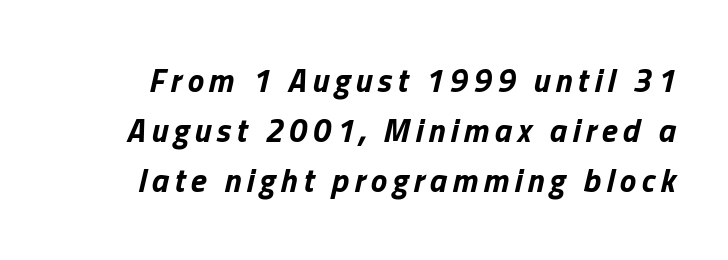
{"italic": "yes", "lean": "right", "slant_degrees": 13, "bold": "yes", "weight": "bold", "width": "normal", "stroke_contrast": "low", "x_height": "medium", "monospaced": "no", "underline": "no", "line_spacing": "normal", "line_spacing_ratio": 1.52, "glyph_px": 33}
